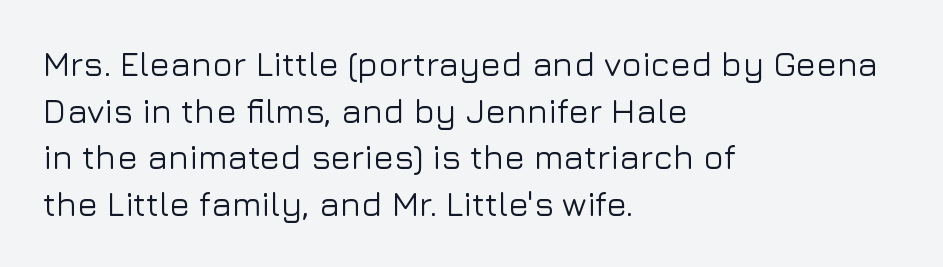
The image shows 34 px sans-serif type, upright; set left-aligned, normal line spacing (1.37x), normal letter spacing, not underlined; low stroke contrast and a medium x-height.
